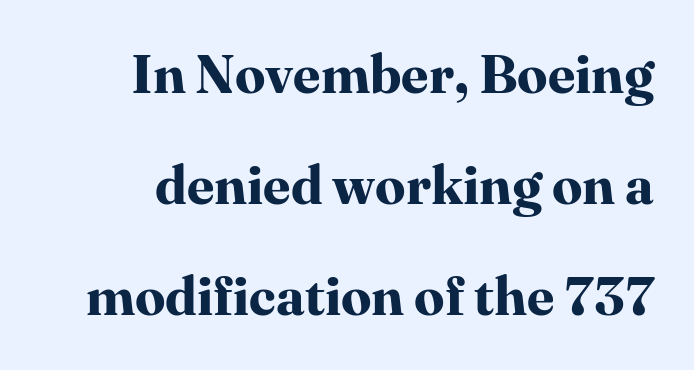
{"serif": "yes", "italic": "no", "bold": "yes", "weight": "bold", "width": "normal", "stroke_contrast": "high", "x_height": "medium", "monospaced": "no", "underline": "no", "line_spacing": "loose", "line_spacing_ratio": 2.06, "letter_spacing": "normal", "letter_spacing_em": 0.0, "glyph_px": 54}
